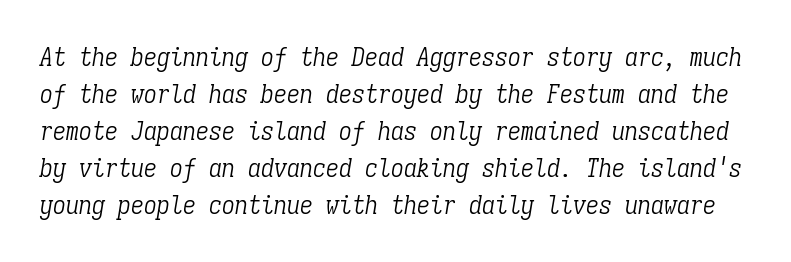
{"italic": "yes", "lean": "right", "slant_degrees": 9, "bold": "no", "underline": "no", "line_spacing": "normal", "line_spacing_ratio": 1.42, "letter_spacing": "normal", "letter_spacing_em": 0.0, "glyph_px": 26}
